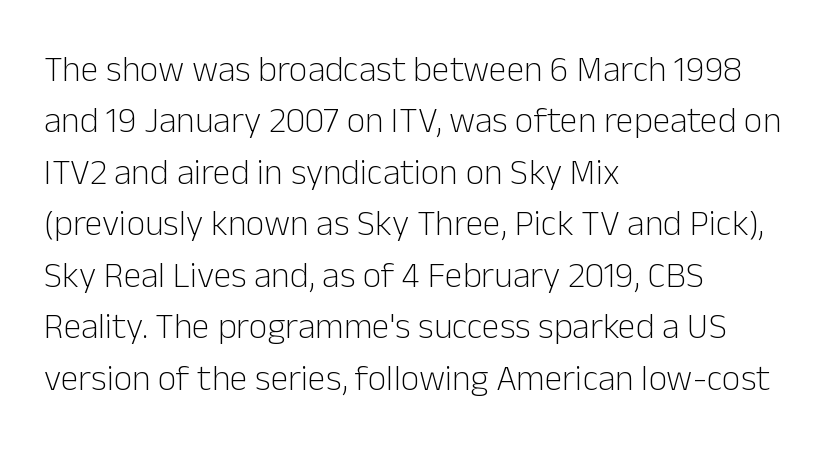
Q: Is the text bold? A: No.
Q: Is the text italic (slanted)? A: No, it is upright.
Q: Is the typeface a serif or a sans-serif typeface? A: Sans-serif.
Q: Is the text underlined? A: No.
Q: How is the paragraph aligned? A: Left-aligned.
Q: Is the spacing between letters normal or unusually wide? A: Normal.
Q: Is the spacing between lines tight, normal or loose? A: Normal.
Q: Width (condensed, normal, or wide)? A: Normal.
Q: Stroke contrast? A: Low.
Q: x-height? A: Medium.
Q: Monospaced? A: No.
